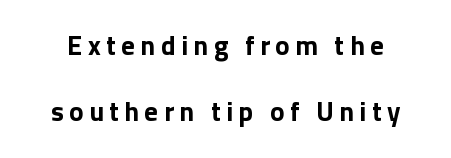
The font's upright variant was chosen for this text. The characters look thick and weighty, a clear bold. Vertical spacing — loose. Check the space under the baseline: it is left empty. Between one letter and the next there's a generous, obvious gap.
